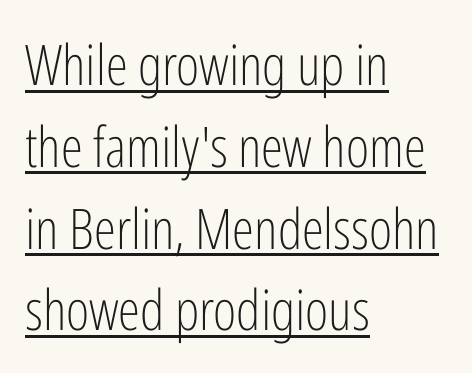
Weight: regular or lighter. Nope, not italic — everything's standing straight. In CSS terms this would be text-align: left. A sans-serif font was chosen for this passage. If you measured baseline to baseline, you'd find a middling distance.
